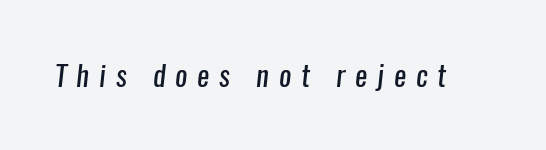
Q: Is the text bold? A: No.
Q: Is the typeface a serif or a sans-serif typeface? A: Sans-serif.
Q: Is the text underlined? A: No.
Q: Is the spacing between letters normal or unusually wide? A: Unusually wide.
Q: Width (condensed, normal, or wide)? A: Condensed.
Q: Stroke contrast? A: Low.
Q: x-height? A: Medium.
Q: Monospaced? A: No.
